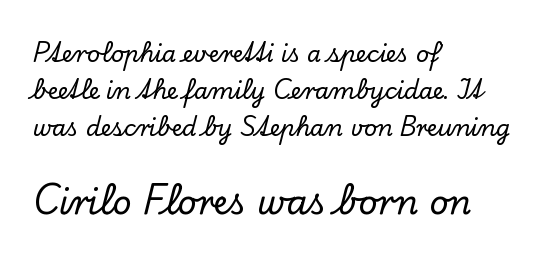
The image shows 34 px serif type; set left-aligned, normal line spacing (1.61x), normal letter spacing, not underlined; the second (bottom) block is 1.48x larger; low stroke contrast and a small x-height.
